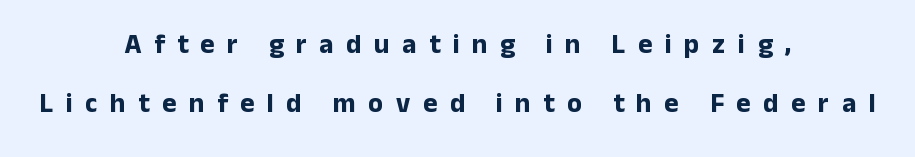
The image shows 27 px bold type, upright; set centered, loose line spacing (2.18x), unusually wide letter spacing (+0.47 em), not underlined.
